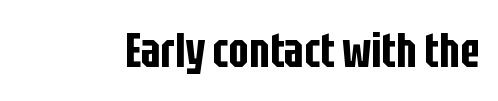
Q: Is the text italic (slanted)? A: No, it is upright.
Q: Is the typeface a serif or a sans-serif typeface? A: Sans-serif.
Q: Is the text underlined? A: No.
Q: Is the spacing between letters normal or unusually wide? A: Normal.
Q: Width (condensed, normal, or wide)? A: Condensed.
Q: Stroke contrast? A: Low.
Q: x-height? A: Large.
Q: Monospaced? A: No.
